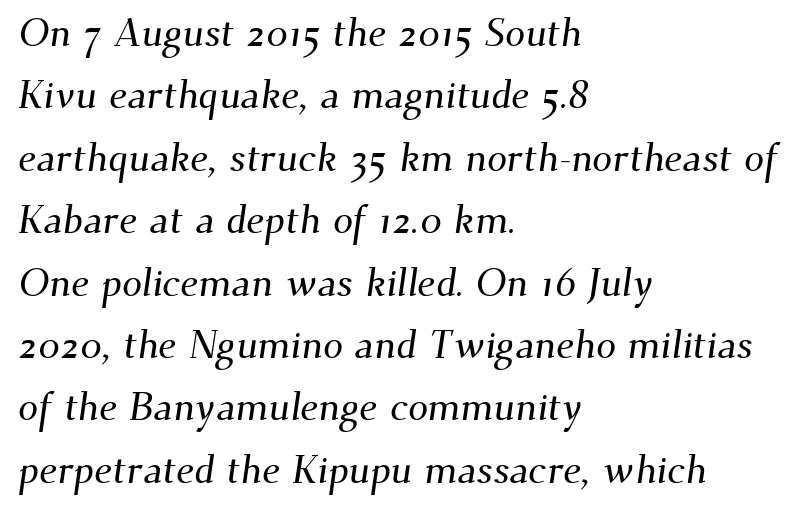
Inter-character spacing is left at the font's built-in metrics. This sample has the flowing, uneven cadence of proportional lettering. Normally led — the rows are evenly, conventionally spaced. Layout note: lines flush left. You can tell from the footed stems that serif type was used. Any mark beneath the type? The region is blank.
